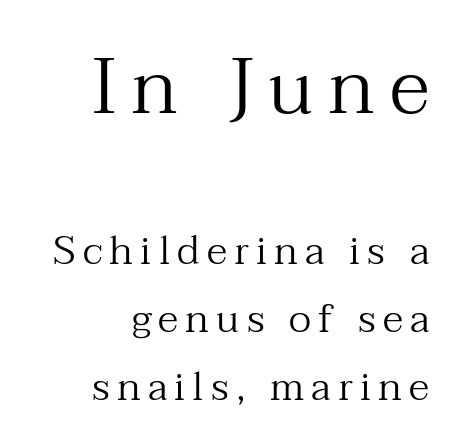
Does the bottom block carry the larger type? No, the top block does. In terms of letterform style, serifs are clearly present. Summary of vertical rhythm: regular, with standard interline spacing. The string is rendered with underlining switched off.
